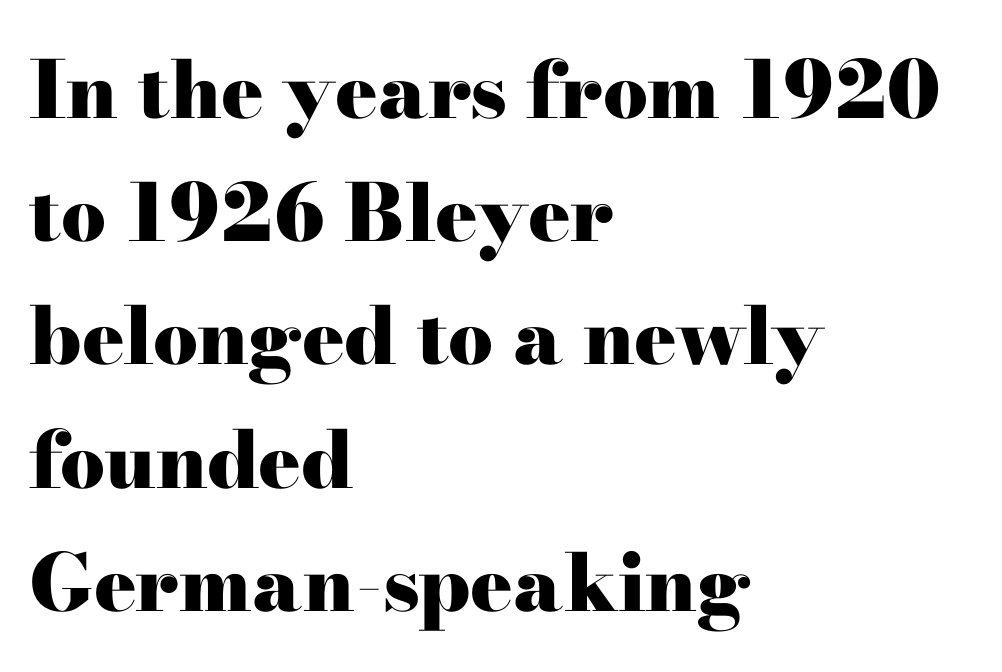
{"serif": "yes", "italic": "no", "bold": "yes", "weight": "heavy", "width": "wide", "stroke_contrast": "high", "x_height": "small", "monospaced": "no", "underline": "no", "align": "left", "line_spacing": "normal", "line_spacing_ratio": 1.56, "letter_spacing": "normal", "letter_spacing_em": 0.0, "glyph_px": 79}
